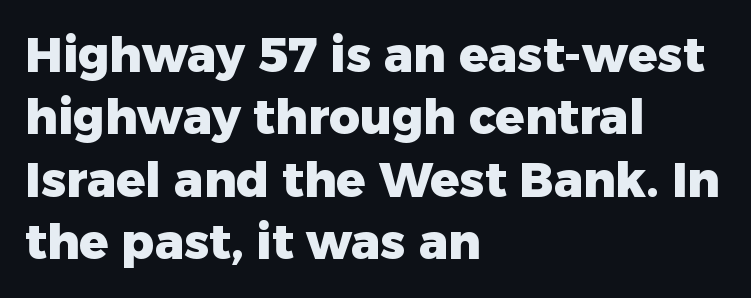
The image shows 48 px heavy sans-serif type, upright; set left-aligned, normal line spacing (1.3x), normal letter spacing, not underlined; low stroke contrast and a medium x-height.
